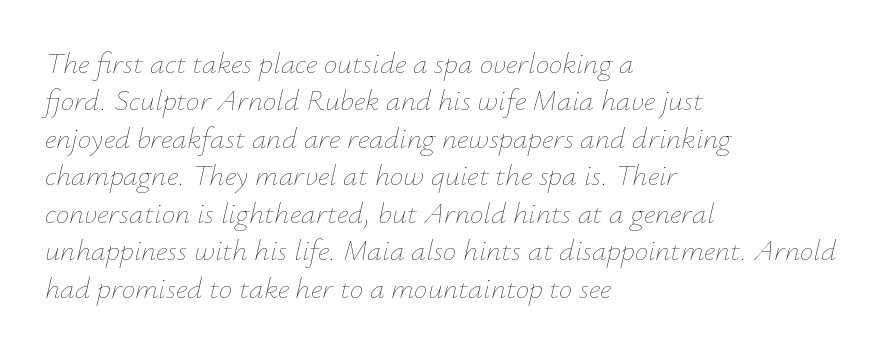
{"italic": "yes", "lean": "right", "slant_degrees": 12, "bold": "no", "weight": "thin", "width": "normal", "stroke_contrast": "low", "x_height": "small", "monospaced": "no", "underline": "no", "align": "left", "line_spacing": "normal", "line_spacing_ratio": 1.25, "letter_spacing": "normal", "letter_spacing_em": 0.0, "glyph_px": 30}
